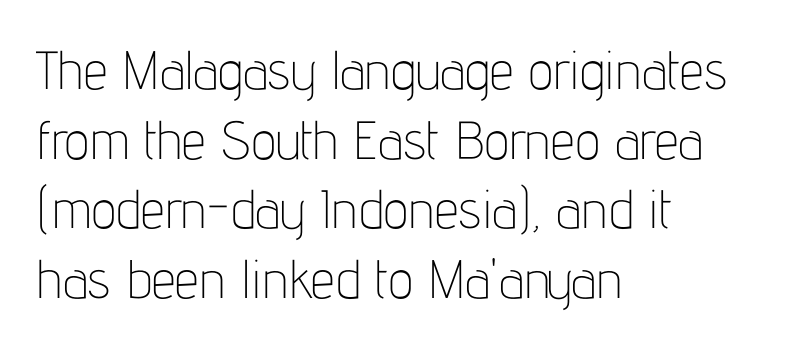
The image shows 54 px thin, condensed sans-serif type, upright; set left-aligned, normal line spacing (1.29x), normal letter spacing, not underlined; low stroke contrast and a medium x-height.
